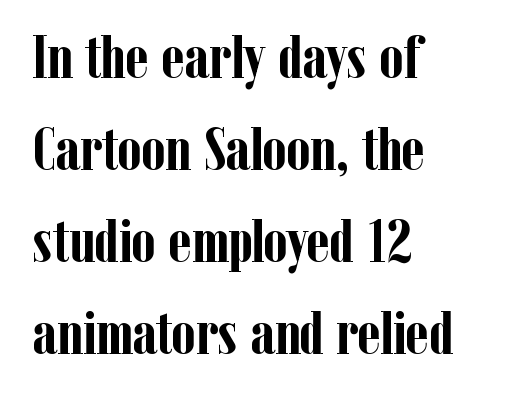
This rendering employs a face with finishing strokes, i.e., a serif. The zone under the glyphs is completely vacant. Vertical strokes here are truly vertical. A classic flush-left, rag-right setting is used for this passage.
